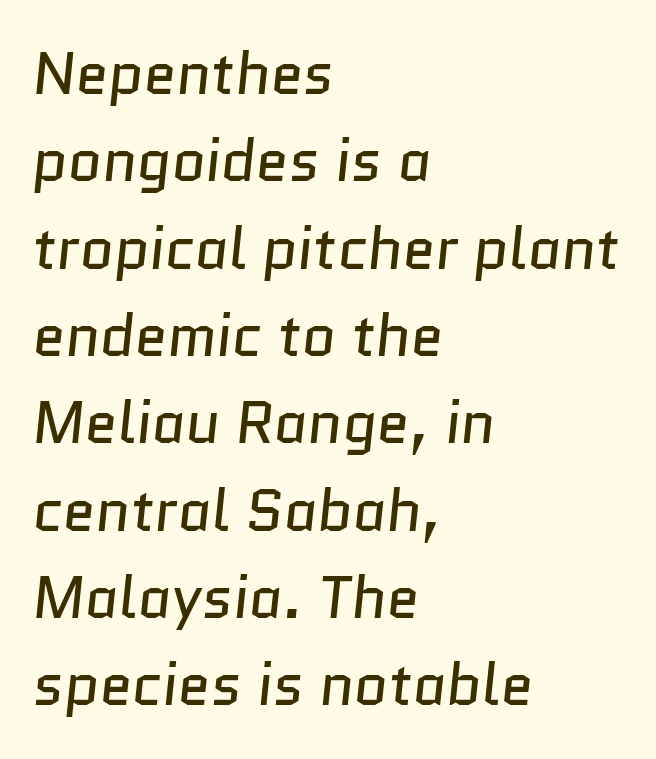
Q: Is the text bold? A: No.
Q: Is the typeface a serif or a sans-serif typeface? A: Sans-serif.
Q: Is the text underlined? A: No.
Q: How is the paragraph aligned? A: Left-aligned.
Q: Is the spacing between letters normal or unusually wide? A: Normal.
Q: Is the spacing between lines tight, normal or loose? A: Normal.
Q: Width (condensed, normal, or wide)? A: Normal.
Q: Stroke contrast? A: Low.
Q: x-height? A: Medium.
Q: Monospaced? A: No.
